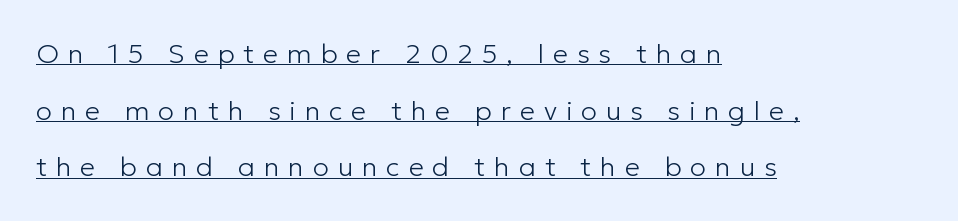
The image shows 27 px text type, upright; set left-aligned, loose line spacing (2.1x), unusually wide letter spacing (+0.33 em), underlined.
